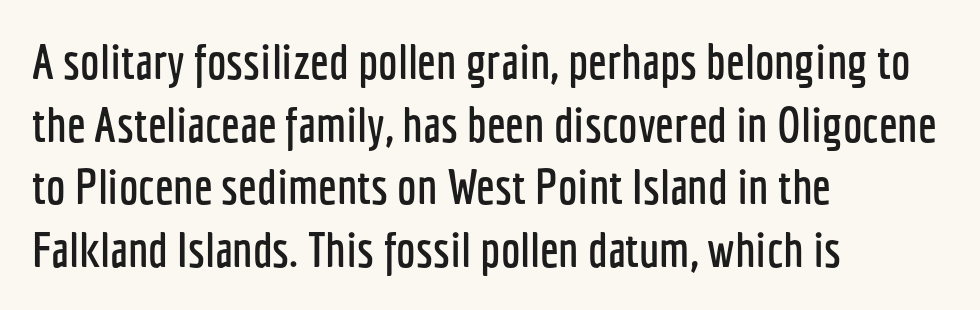
{"serif": "no", "italic": "no", "width": "condensed", "stroke_contrast": "low", "x_height": "medium", "monospaced": "no", "underline": "no", "align": "left", "line_spacing": "normal", "line_spacing_ratio": 1.28, "letter_spacing": "normal", "letter_spacing_em": 0.0, "glyph_px": 49}
